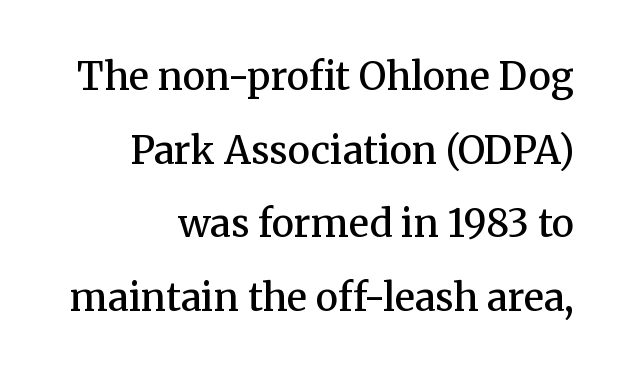
The image shows 38 px semibold serif type, upright; set right-aligned, loose line spacing (1.94x), normal letter spacing, not underlined; medium stroke contrast and a medium x-height.
